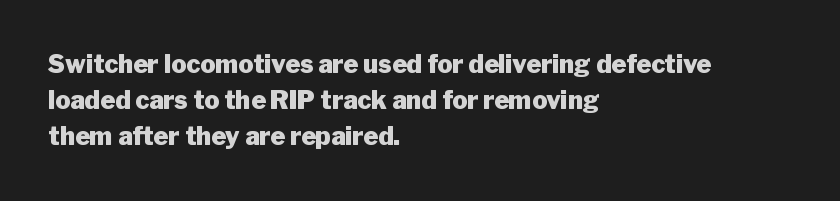
The image shows 25 px bold type, upright; set left-aligned, normal line spacing (1.45x), normal letter spacing, not underlined.
